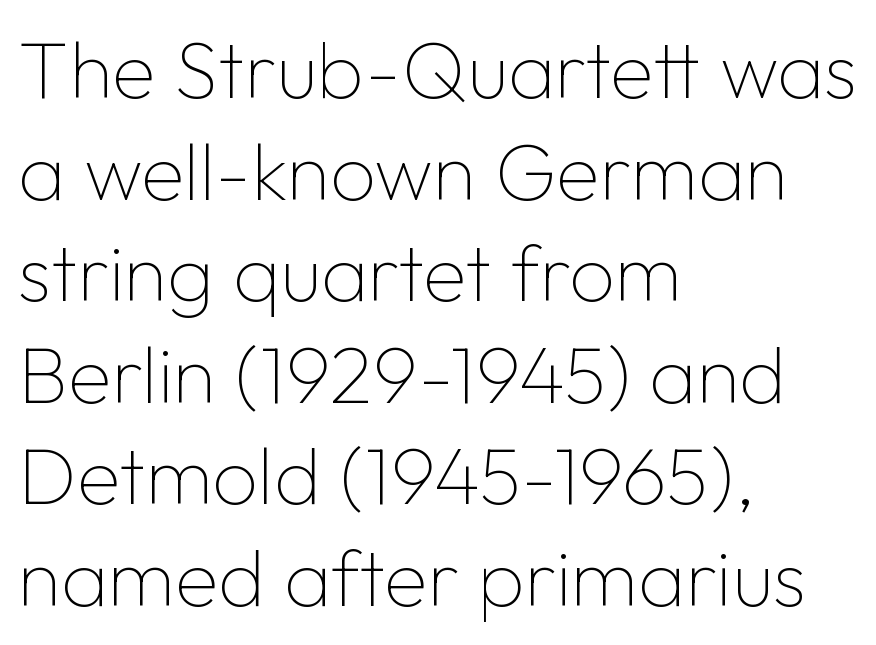
Posture: straight, roman, zero tilt. Casual observation: everything's shoved over to the left. Letters rest on an invisible, unmarked baseline. Whoever set this chose a conventional vertical rhythm. The font sits on the lighter half of the weight spectrum, regular included. The rendering keeps characters at their native spacing.
